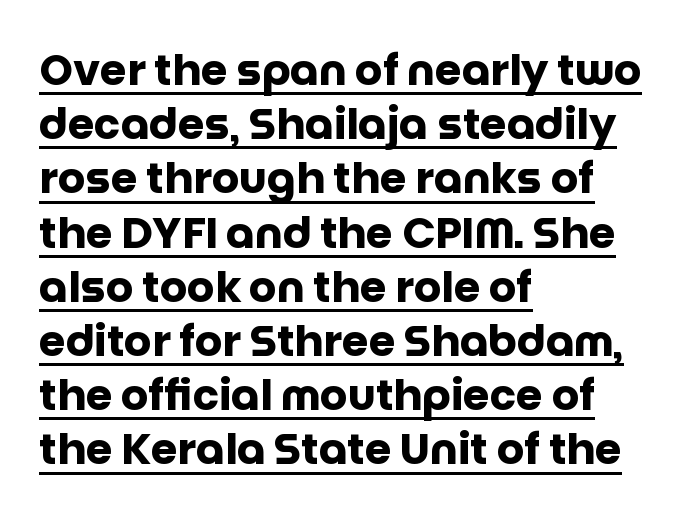
{"serif": "no", "italic": "no", "bold": "yes", "weight": "heavy", "width": "normal", "stroke_contrast": "low", "x_height": "large", "monospaced": "no", "underline": "yes", "align": "left", "line_spacing": "normal", "line_spacing_ratio": 1.26, "letter_spacing": "normal", "letter_spacing_em": 0.0, "glyph_px": 43}
